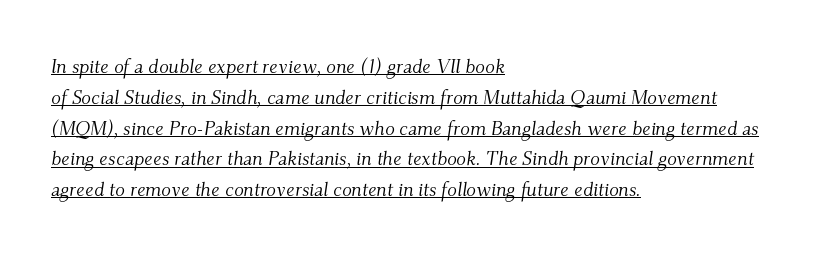
The image shows 20 px text type, italic (leaning right); set left-aligned, normal line spacing (1.54x), normal letter spacing, underlined.
